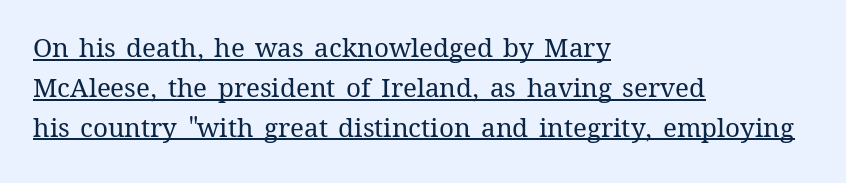
The image shows 26 px text type, upright; set left-aligned, normal line spacing (1.53x), normal letter spacing, underlined.
